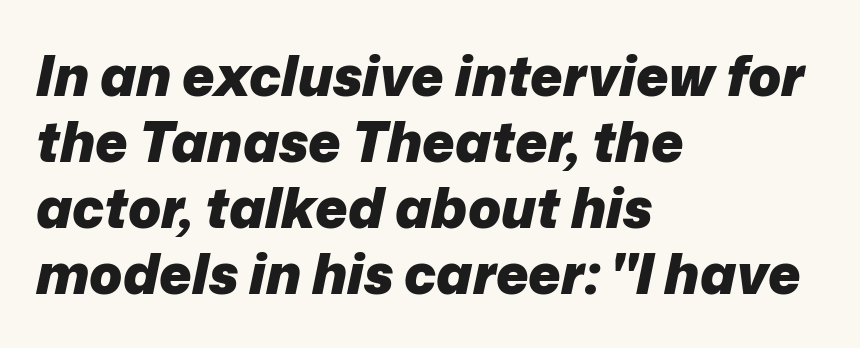
These lines carry a lot of weight — the face is fully bold. Quick note: underline off. You could not count columns in this text — the font is proportionally spaced. Does the lettering tilt? It does — this is italic. What stands out about the letter spacing? Nothing — it is the standard amount.
